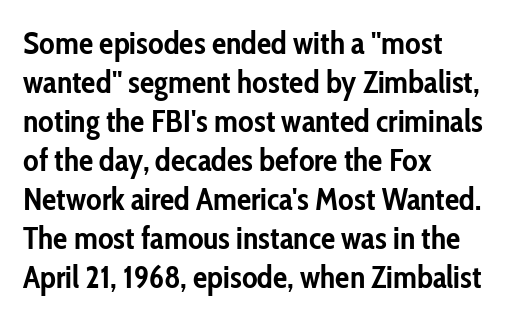
The image shows 32 px semibold, condensed sans-serif type, upright; set left-aligned, line spacing 1.22x, normal letter spacing, not underlined; low stroke contrast and a medium x-height.
